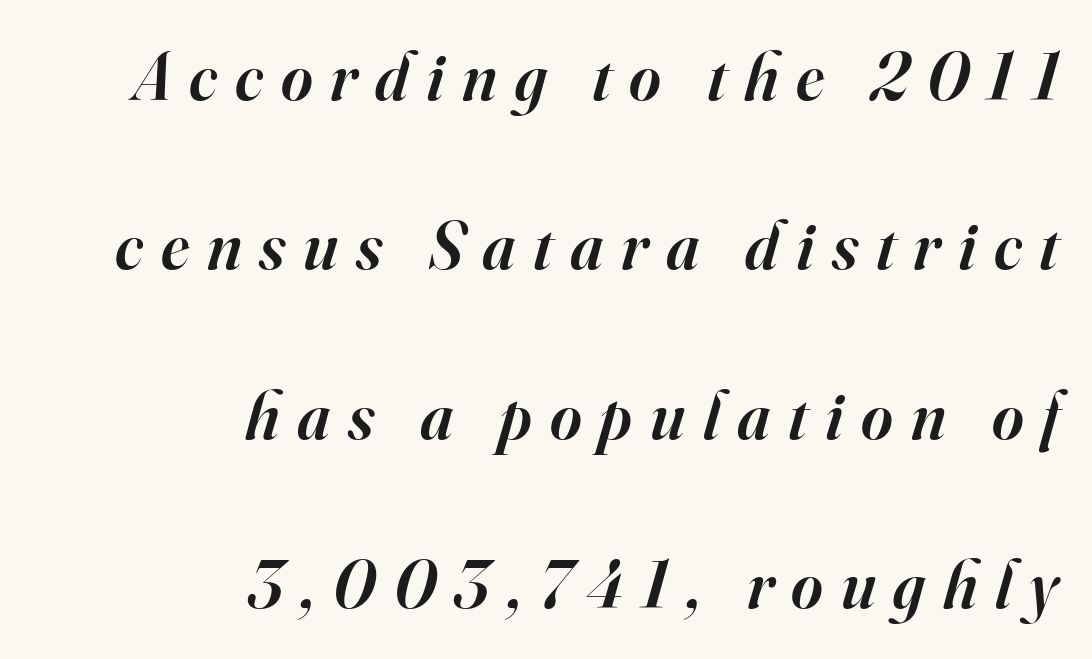
In terms of posture, this sample is oblique. Look at the tracking — it's clearly loosened, letters drifting apart. Old-style or modern, the face here clearly has serifs. Glance below the letters and you will spot only blank space. The letters advance in unequal steps, a hallmark of proportional type.
